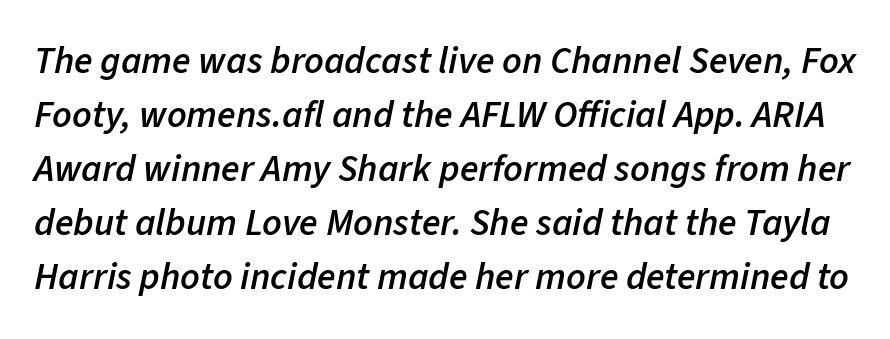
The image shows 38 px semibold type, italic (leaning right); set normal line spacing (1.42x), normal letter spacing, not underlined; low stroke contrast and a medium x-height.
